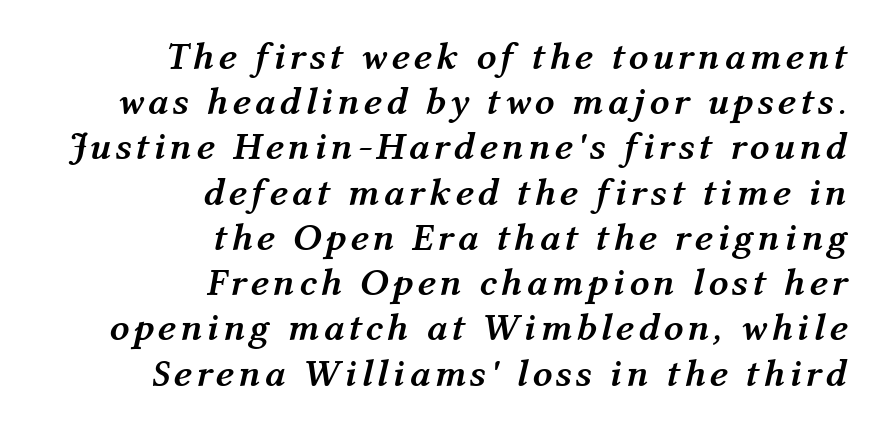
The image shows 39 px semibold type, italic (leaning right); set right-aligned, line spacing 1.16x, not underlined; medium stroke contrast and a medium x-height.
